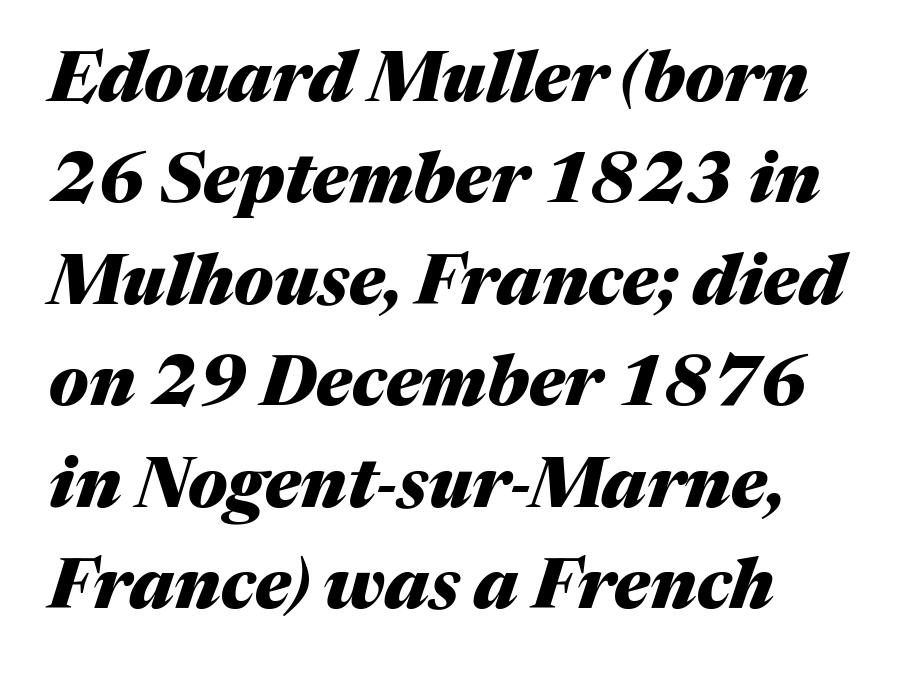
The image shows 70 px heavy type, italic (leaning right); set left-aligned, normal line spacing (1.45x), normal letter spacing, not underlined; medium stroke contrast and a medium x-height.
